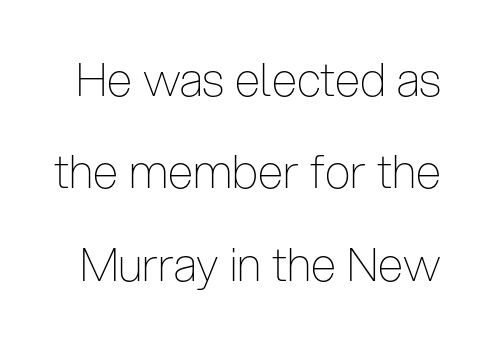
{"serif": "no", "italic": "no", "bold": "no", "weight": "thin", "width": "condensed", "stroke_contrast": "low", "x_height": "medium", "monospaced": "no", "underline": "no", "line_spacing": "loose", "line_spacing_ratio": 2.01, "letter_spacing": "normal", "letter_spacing_em": 0.0, "glyph_px": 46}
